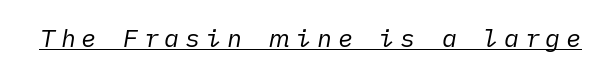
The image shows 25 px text type, italic (leaning right); set unusually wide letter spacing (+0.23 em), underlined.
